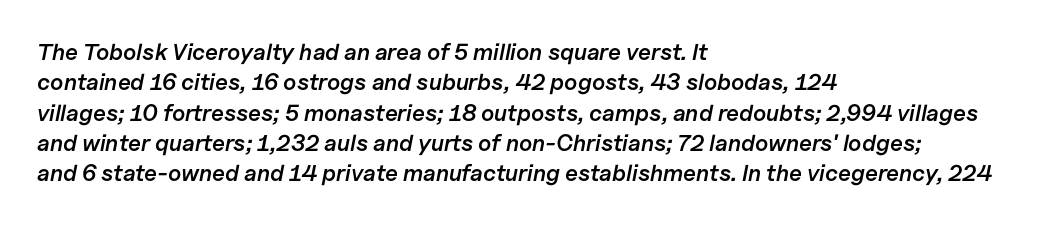
The image shows 23 px text type, italic (leaning right); set left-aligned, normal line spacing (1.32x), normal letter spacing, not underlined.
